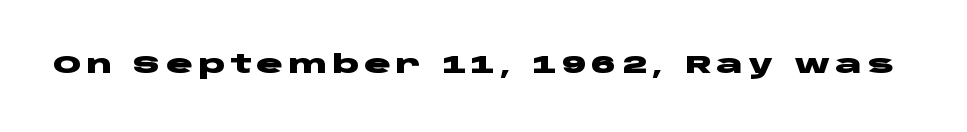
The image shows 25 px bold type, upright; set unusually wide letter spacing (+0.2 em), not underlined.
